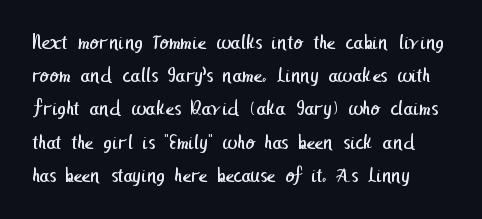
Each stroke keeps to a modest, everyday thickness or less. The line texture is even and compact thanks to regular tracking. Any mark beneath the type? The region is blank. Leading matches the norm, producing a regular column.
